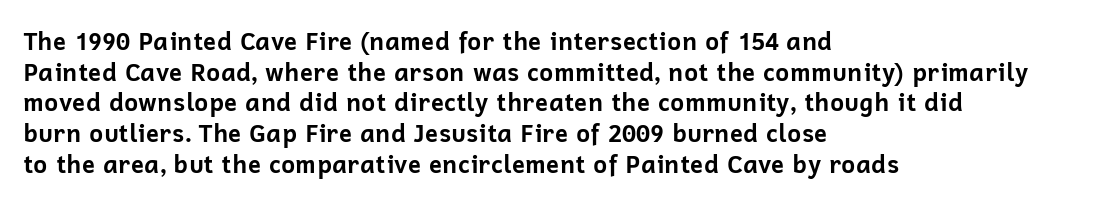
{"italic": "no", "bold": "yes", "underline": "no", "align": "left", "line_spacing": "normal", "line_spacing_ratio": 1.28, "letter_spacing": "normal", "letter_spacing_em": 0.0, "glyph_px": 24}
